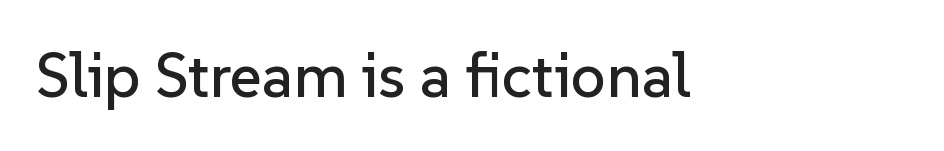
The image shows 62 px sans-serif type, upright; set normal letter spacing, not underlined; low stroke contrast and a medium x-height.
